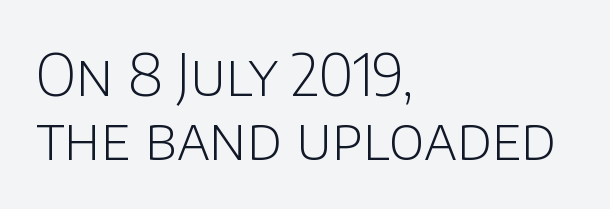
Q: Is the text bold? A: No.
Q: Is the text italic (slanted)? A: No, it is upright.
Q: Is the typeface a serif or a sans-serif typeface? A: Sans-serif.
Q: Is the text underlined? A: No.
Q: How is the paragraph aligned? A: Left-aligned.
Q: Is the spacing between letters normal or unusually wide? A: Normal.
Q: Is the spacing between lines tight, normal or loose? A: Tight.
Q: Width (condensed, normal, or wide)? A: Normal.
Q: Stroke contrast? A: Low.
Q: x-height? A: Large.
Q: Monospaced? A: No.
